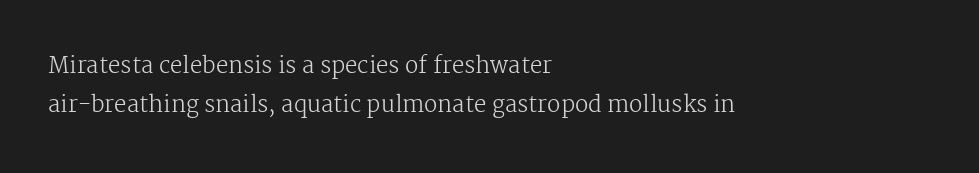
Q: Is the text bold? A: No.
Q: Is the text italic (slanted)? A: No, it is upright.
Q: Is the text underlined? A: No.
Q: How is the paragraph aligned? A: Left-aligned.
Q: Is the spacing between letters normal or unusually wide? A: Normal.
